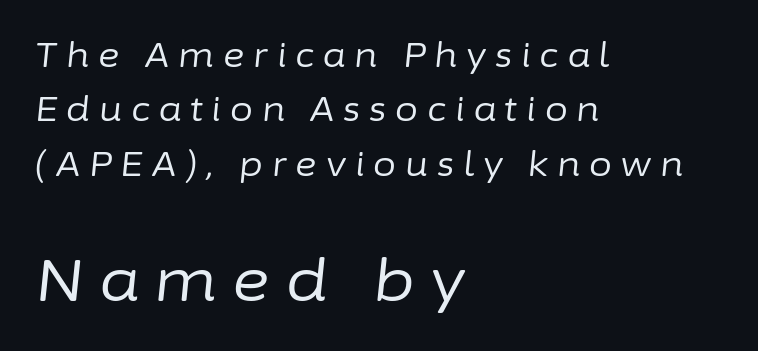
{"italic": "yes", "lean": "right", "slant_degrees": 6, "bold": "no", "weight": "regular", "width": "normal", "stroke_contrast": "low", "x_height": "medium", "monospaced": "no", "underline": "no", "align": "left", "line_spacing": "normal", "line_spacing_ratio": 1.65, "letter_spacing": "wide", "letter_spacing_em": 0.27, "larger_block": "second", "size_ratio": 1.76, "glyph_px": 58}
